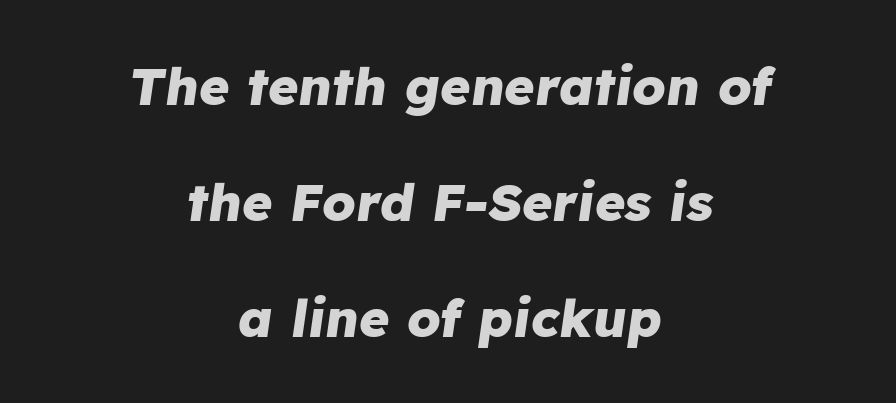
Q: Is the text bold? A: Yes.
Q: Is the text italic (slanted)? A: Yes, it leans right by about 8 degrees.
Q: Is the text underlined? A: No.
Q: How is the paragraph aligned? A: Centered.
Q: Is the spacing between letters normal or unusually wide? A: Normal.
Q: Is the spacing between lines tight, normal or loose? A: Loose.
Q: Width (condensed, normal, or wide)? A: Normal.
Q: Stroke contrast? A: Low.
Q: x-height? A: Medium.
Q: Monospaced? A: No.
